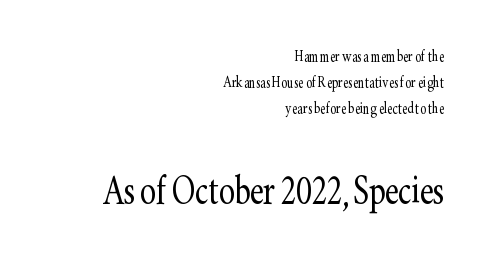
{"serif": "yes", "italic": "no", "bold": "no", "weight": "light", "width": "condensed", "stroke_contrast": "low", "x_height": "small", "monospaced": "no", "underline": "no", "align": "right", "line_spacing": "normal", "line_spacing_ratio": 1.37, "letter_spacing": "normal", "letter_spacing_em": 0.0, "larger_block": "second", "size_ratio": 2.53, "glyph_px": 48}
